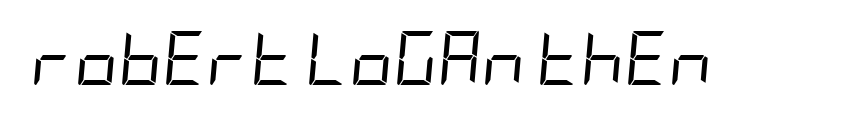
Q: Is the text bold? A: No.
Q: Is the text italic (slanted)? A: Yes, it leans right by about 5 degrees.
Q: Is the text underlined? A: No.
Q: Is the spacing between letters normal or unusually wide? A: Normal.
Q: Width (condensed, normal, or wide)? A: Condensed.
Q: Stroke contrast? A: Low.
Q: x-height? A: Large.
